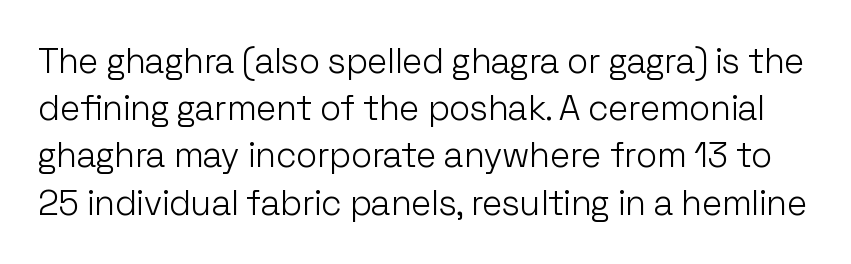
Q: Is the text bold? A: No.
Q: Is the text italic (slanted)? A: No, it is upright.
Q: Is the typeface a serif or a sans-serif typeface? A: Sans-serif.
Q: Is the text underlined? A: No.
Q: Is the spacing between letters normal or unusually wide? A: Normal.
Q: Is the spacing between lines tight, normal or loose? A: Normal.
Q: Width (condensed, normal, or wide)? A: Normal.
Q: Stroke contrast? A: Low.
Q: x-height? A: Medium.
Q: Monospaced? A: No.
